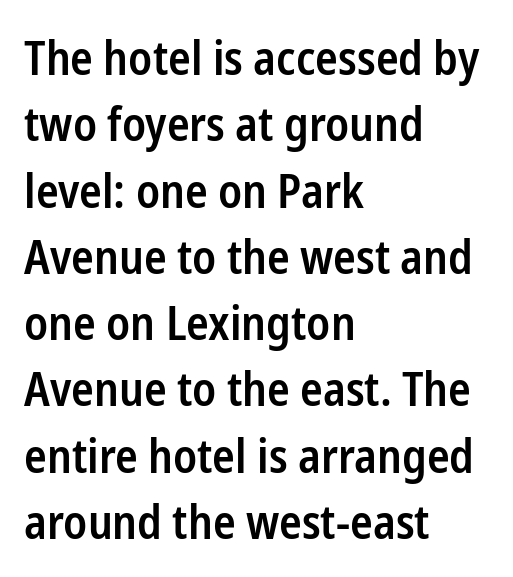
{"serif": "no", "italic": "no", "bold": "semi", "weight": "semibold", "width": "condensed", "stroke_contrast": "low", "x_height": "medium", "monospaced": "no", "underline": "no", "align": "left", "line_spacing": "normal", "line_spacing_ratio": 1.41, "letter_spacing": "normal", "letter_spacing_em": 0.0, "glyph_px": 47}
